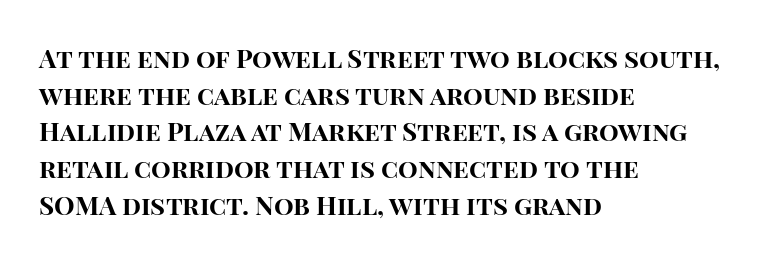
Q: Is the text bold? A: Yes.
Q: Is the text italic (slanted)? A: No, it is upright.
Q: Is the text underlined? A: No.
Q: How is the paragraph aligned? A: Left-aligned.
Q: Is the spacing between letters normal or unusually wide? A: Normal.
Q: Is the spacing between lines tight, normal or loose? A: Normal.
